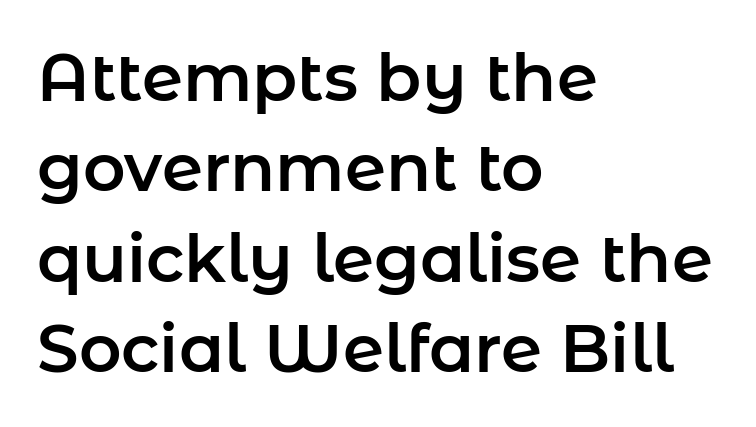
{"serif": "no", "italic": "no", "width": "normal", "stroke_contrast": "low", "x_height": "medium", "monospaced": "no", "underline": "no", "align": "left", "line_spacing": "normal", "line_spacing_ratio": 1.37, "letter_spacing": "normal", "letter_spacing_em": 0.0, "glyph_px": 66}
